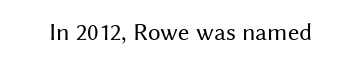
Q: Is the text bold? A: No.
Q: Is the text italic (slanted)? A: No, it is upright.
Q: Is the text underlined? A: No.
Q: Is the spacing between letters normal or unusually wide? A: Normal.
